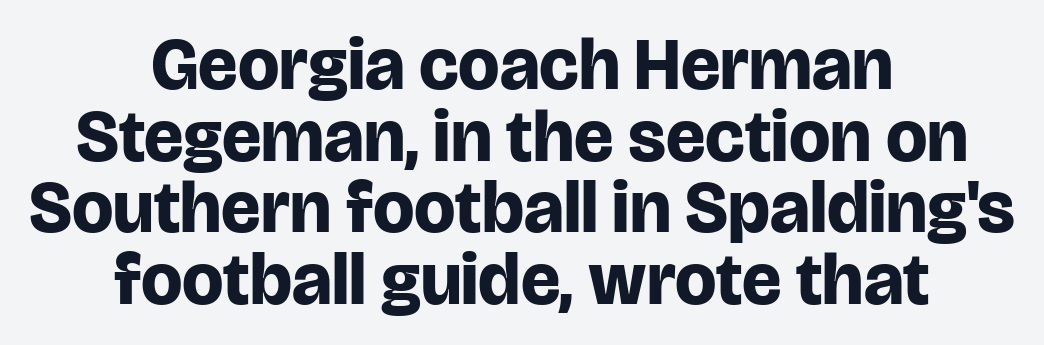
Q: Is the text bold? A: Yes.
Q: Is the text italic (slanted)? A: No, it is upright.
Q: Is the typeface a serif or a sans-serif typeface? A: Sans-serif.
Q: Is the text underlined? A: No.
Q: How is the paragraph aligned? A: Centered.
Q: Is the spacing between letters normal or unusually wide? A: Normal.
Q: Is the spacing between lines tight, normal or loose? A: Tight.
Q: Width (condensed, normal, or wide)? A: Normal.
Q: Stroke contrast? A: Low.
Q: x-height? A: Large.
Q: Monospaced? A: No.
